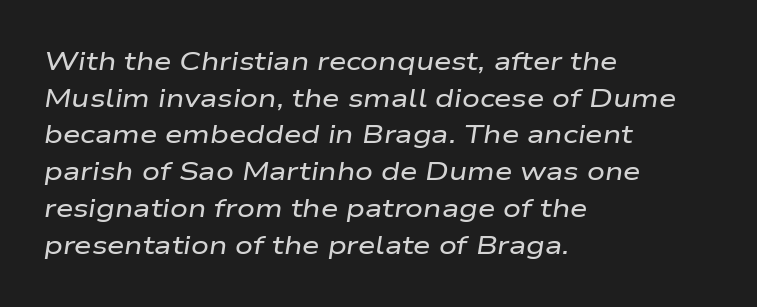
Default kerning and tracking; the words read as compact shapes. The rendering anchors every line to the left-hand side. If you drew a line through each stem, it would be angled. Honestly, there is no underline to notice here at all. The vertical gap from one line to the next is medium.
